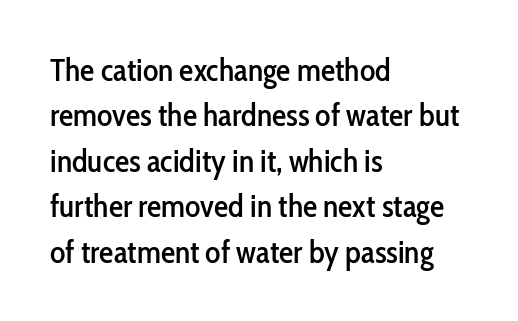
The face used here is proportionally spaced, like ordinary book or web type. Quick note: interline space is typical. This is sans-serif lettering, the kind often seen on screens and signage. Upright lettering throughout. Every row of glyphs begins at an identical x-position on the left.
